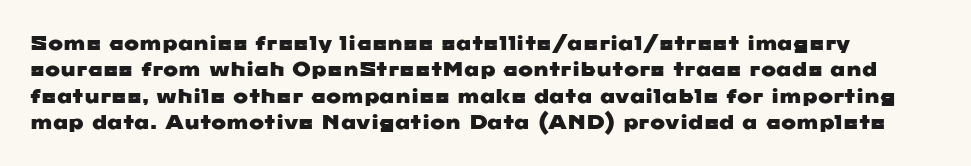
The line-height multiplier appears to be the usual default. Glyph-to-glyph distance matches everyday printed text. The space directly below the letters is spotless.
